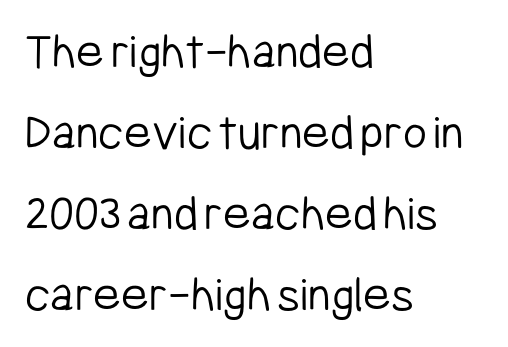
Q: Is the text bold? A: No.
Q: Is the text italic (slanted)? A: No, it is upright.
Q: Is the typeface a serif or a sans-serif typeface? A: Sans-serif.
Q: Is the text underlined? A: No.
Q: How is the paragraph aligned? A: Left-aligned.
Q: Is the spacing between letters normal or unusually wide? A: Normal.
Q: Is the spacing between lines tight, normal or loose? A: Normal.
Q: Width (condensed, normal, or wide)? A: Condensed.
Q: Stroke contrast? A: Low.
Q: x-height? A: Medium.
Q: Monospaced? A: No.
